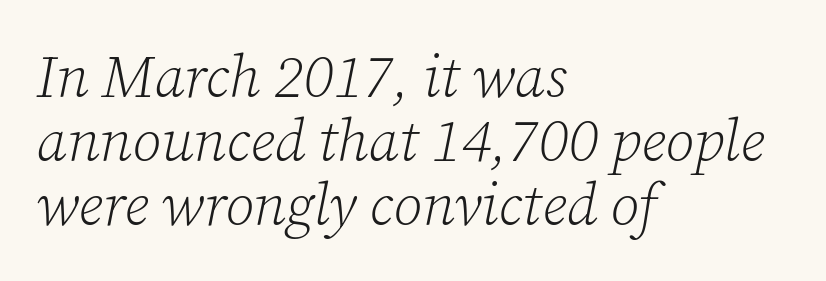
Notice how descenders almost collide with the ascenders below — that's tight leading. Descenders are the only things crossing below the line. Leftover space on each line is placed entirely after the last word. No letter is thick-stroked: the sample isn't bold. You could not count columns in this text — the font is proportionally spaced. Examine the stroke ends and you'll spot serifs.
